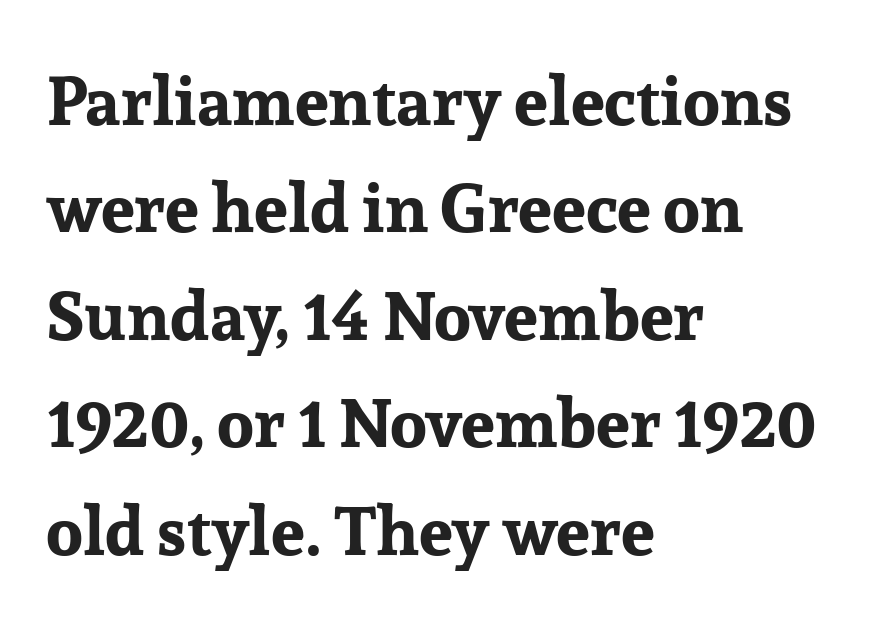
The face used here is proportionally spaced, like ordinary book or web type. The space between consecutive lines is moderate. This sample uses an upright cut, with every glyph sitting square on the baseline. Observe the ordinary spacing: letters are neighbours, not strangers. The strokes are fattened all the way to bold. The string is rendered with underlining switched off.
